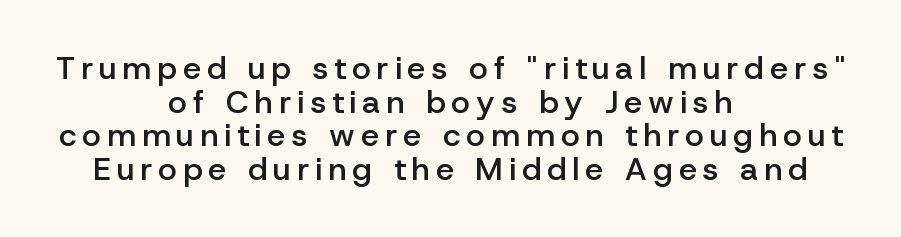
{"serif": "no", "italic": "no", "bold": "semi", "weight": "semibold", "width": "normal", "stroke_contrast": "low", "x_height": "medium", "monospaced": "no", "underline": "no", "align": "center", "line_spacing": "tight", "line_spacing_ratio": 1.05, "glyph_px": 32}
